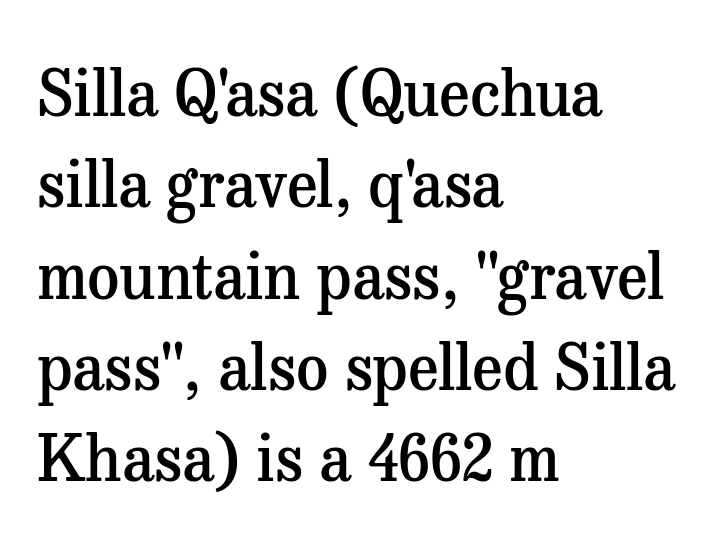
Do the characters align in a grid? No, the font is proportional. Posture: straight, roman, zero tilt. Letter spacing: default. Honestly, the row spacing looks completely unremarkable. Check where the strokes stop: tiny serifs finish them off.
